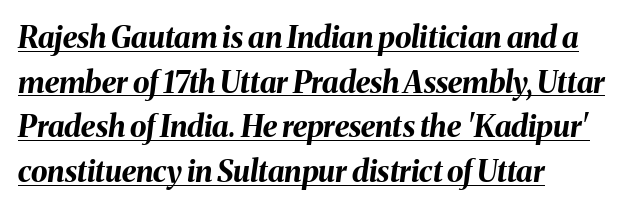
This rendering features underlined lettering. Compared with a centered layout, this one pins lines to the left instead. Emphasis by weight is at full strength: bold. Does the leading feel generous? No, just average. The type is set solid horizontally, with unmodified tracking. This sample has the flowing, uneven cadence of proportional lettering.
